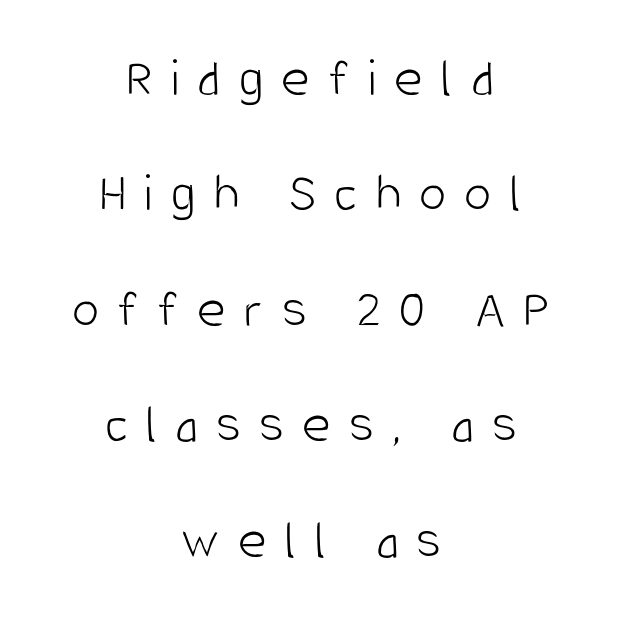
The image shows 55 px light, condensed sans-serif type, upright; set centered, loose line spacing (2.1x), unusually wide letter spacing (+0.33 em), not underlined; low stroke contrast and a large x-height.
